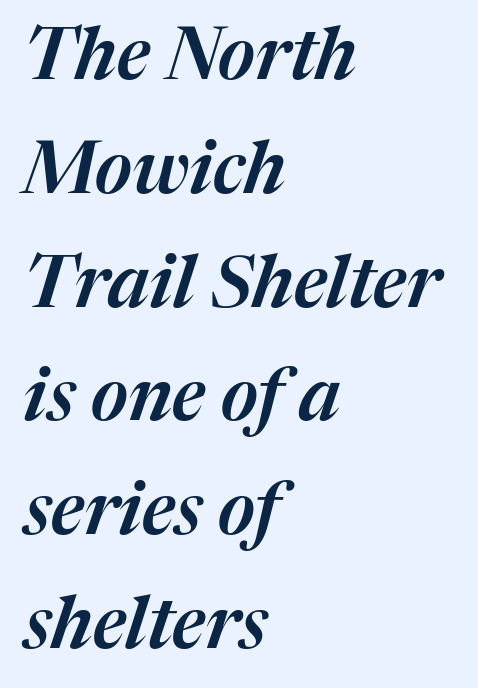
Type without underlining. If you measured baseline to baseline, you'd find a middling distance. The letters sit at their default tracking, neither squeezed nor spread. The rendering uses natural spacing where letterforms have individual widths.
